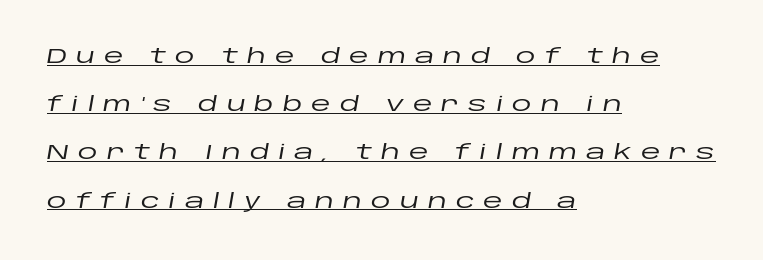
{"italic": "yes", "lean": "right", "slant_degrees": 10, "underline": "yes", "align": "left", "line_spacing": "loose", "line_spacing_ratio": 2.41, "letter_spacing": "wide", "letter_spacing_em": 0.45, "glyph_px": 20}
